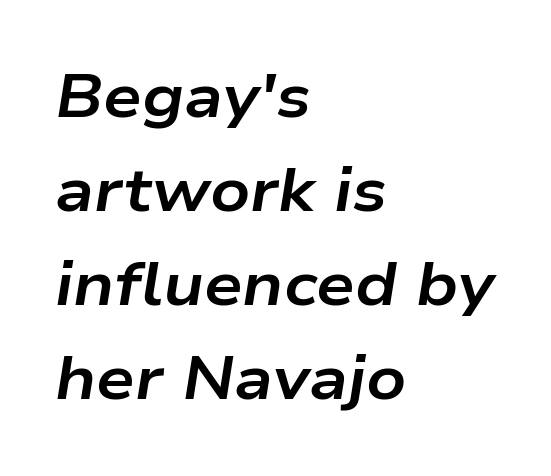
{"italic": "yes", "lean": "right", "slant_degrees": 9, "bold": "yes", "weight": "bold", "width": "wide", "stroke_contrast": "low", "x_height": "medium", "monospaced": "no", "underline": "no", "align": "left", "line_spacing": "normal", "line_spacing_ratio": 1.54, "letter_spacing": "normal", "letter_spacing_em": 0.0, "glyph_px": 61}
